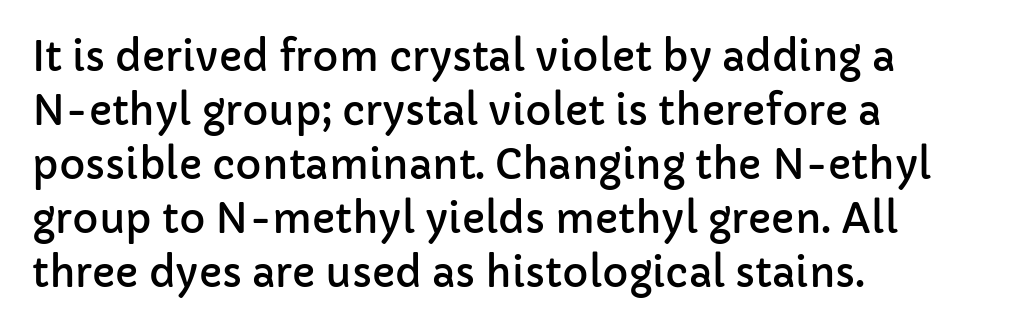
The image shows 40 px sans-serif type, upright; set left-aligned, normal line spacing (1.35x), normal letter spacing, not underlined; low stroke contrast and a medium x-height.
